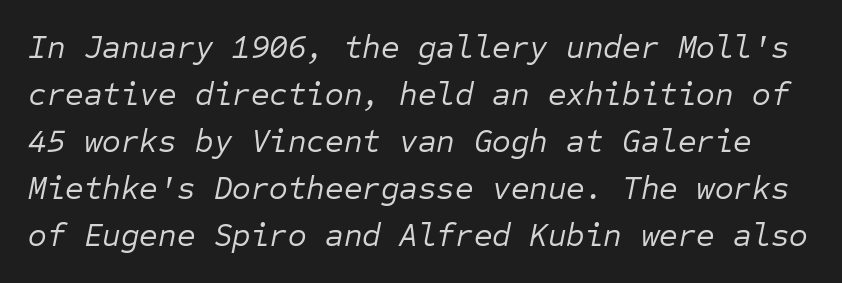
Q: Is the text bold? A: No.
Q: Is the text italic (slanted)? A: Yes, it leans right by about 12 degrees.
Q: Is the text underlined? A: No.
Q: Is the spacing between letters normal or unusually wide? A: Normal.
Q: Is the spacing between lines tight, normal or loose? A: Normal.
Q: Width (condensed, normal, or wide)? A: Normal.
Q: Stroke contrast? A: Low.
Q: x-height? A: Medium.
Q: Monospaced? A: Yes.
